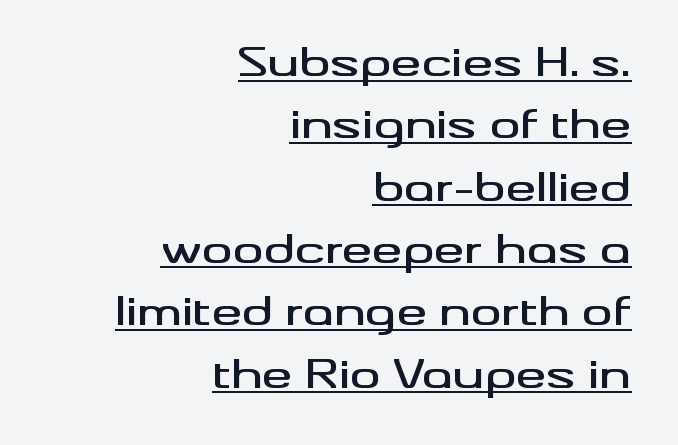
The image shows 38 px wide sans-serif type, upright; set right-aligned, normal line spacing (1.64x), normal letter spacing, underlined; medium stroke contrast and a small x-height.
